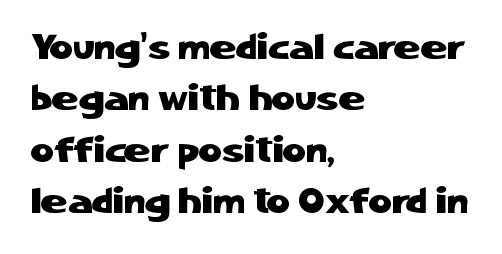
The image shows 36 px sans-serif type, upright; set left-aligned, normal line spacing (1.43x), normal letter spacing, not underlined; low stroke contrast and a medium x-height.
